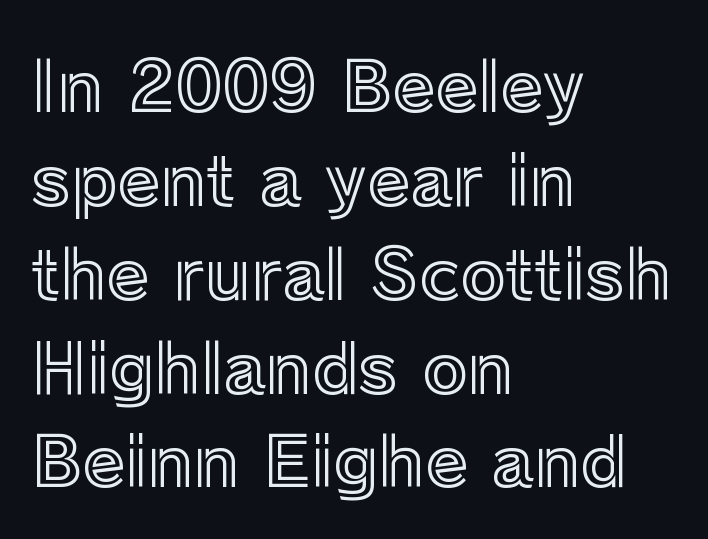
{"italic": "no", "width": "normal", "x_height": "medium", "monospaced": "no", "underline": "no", "align": "left", "line_spacing": "normal", "line_spacing_ratio": 1.36, "letter_spacing": "normal", "letter_spacing_em": 0.0, "glyph_px": 69}
